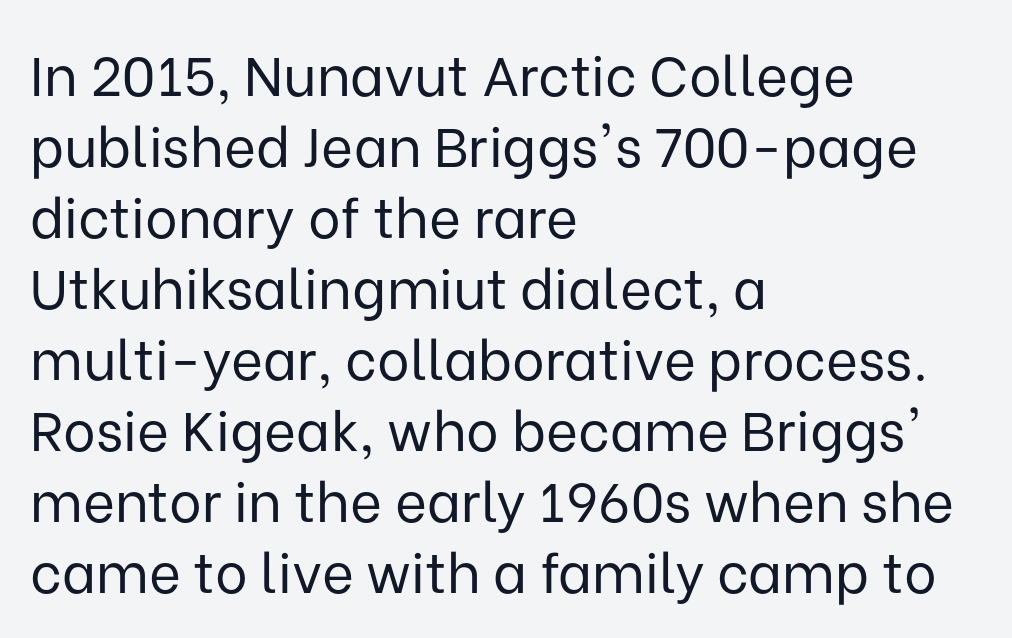
The image shows 55 px regular-weight sans-serif type, upright; set left-aligned, normal line spacing (1.29x), normal letter spacing, not underlined; low stroke contrast and a medium x-height.
